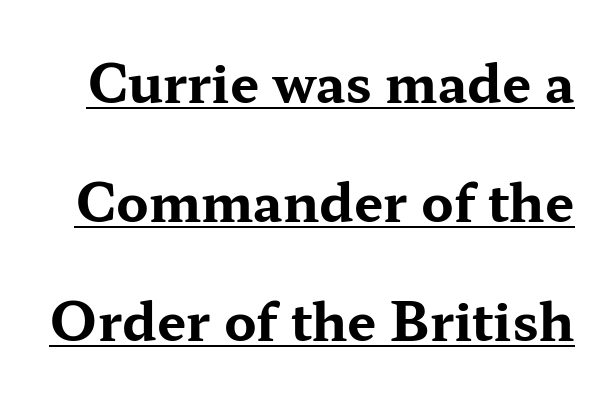
The image shows 52 px bold, wide serif type, upright; set loose line spacing (2.29x), normal letter spacing, underlined; medium stroke contrast and a medium x-height.
